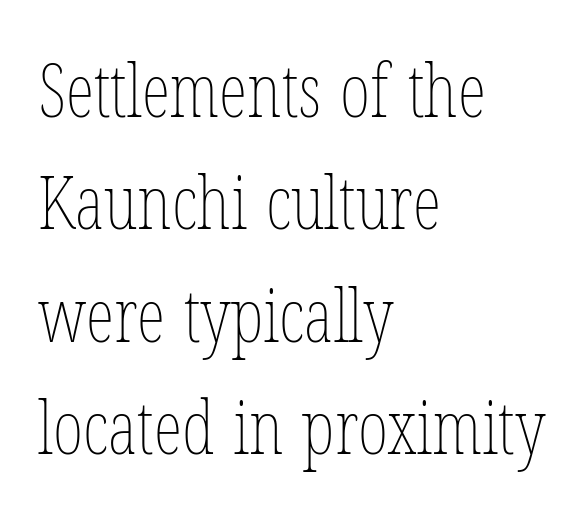
Q: Is the text bold? A: No.
Q: Is the text italic (slanted)? A: No, it is upright.
Q: Is the text underlined? A: No.
Q: How is the paragraph aligned? A: Left-aligned.
Q: Is the spacing between letters normal or unusually wide? A: Normal.
Q: Is the spacing between lines tight, normal or loose? A: Normal.
Q: Width (condensed, normal, or wide)? A: Condensed.
Q: Stroke contrast? A: Low.
Q: x-height? A: Medium.
Q: Monospaced? A: No.
